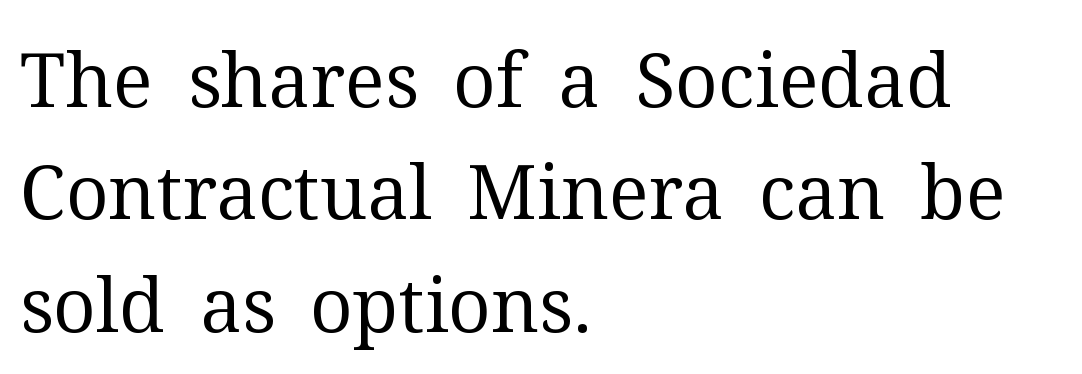
Q: Is the text bold? A: No.
Q: Is the text italic (slanted)? A: No, it is upright.
Q: Is the typeface a serif or a sans-serif typeface? A: Serif.
Q: Is the text underlined? A: No.
Q: How is the paragraph aligned? A: Left-aligned.
Q: Is the spacing between letters normal or unusually wide? A: Normal.
Q: Is the spacing between lines tight, normal or loose? A: Normal.
Q: Width (condensed, normal, or wide)? A: Normal.
Q: Stroke contrast? A: Medium.
Q: x-height? A: Medium.
Q: Monospaced? A: No.
